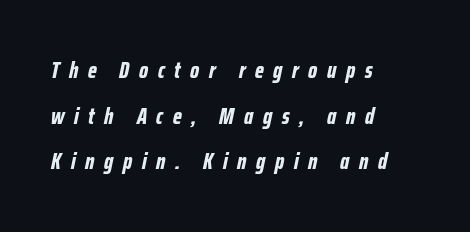
{"italic": "yes", "lean": "right", "slant_degrees": 12, "bold": "yes", "underline": "no", "align": "left", "line_spacing": "loose", "line_spacing_ratio": 1.98, "letter_spacing": "wide", "letter_spacing_em": 0.42, "glyph_px": 23}
